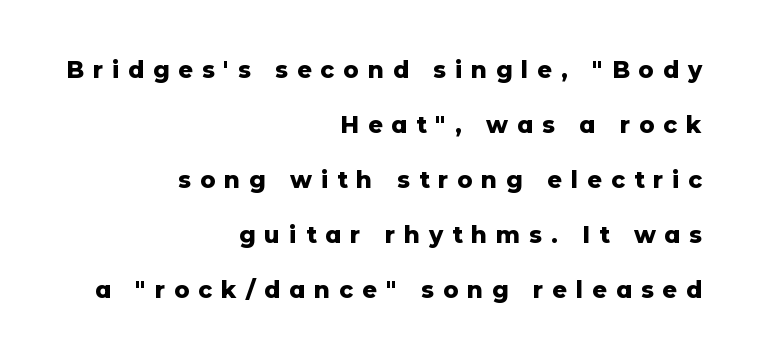
The characters look thick and weighty, a clear bold. The area under the type is left untouched. The letters stand upright; this is a roman face. The passage shown stacks its lines with a broad gap. Line endings align vertically; line beginnings do not.
